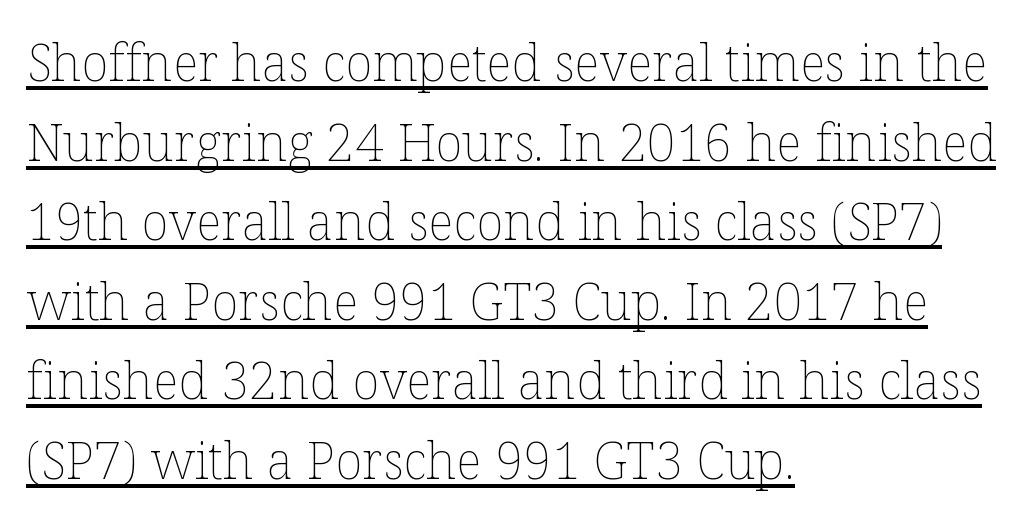
Q: Is the text bold? A: No.
Q: Is the text italic (slanted)? A: No, it is upright.
Q: Is the text underlined? A: Yes.
Q: How is the paragraph aligned? A: Left-aligned.
Q: Is the spacing between letters normal or unusually wide? A: Normal.
Q: Is the spacing between lines tight, normal or loose? A: Normal.
Q: Width (condensed, normal, or wide)? A: Normal.
Q: Stroke contrast? A: Low.
Q: x-height? A: Medium.
Q: Monospaced? A: No.
